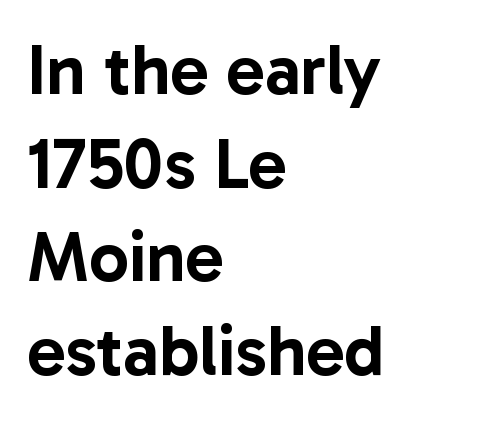
{"serif": "no", "italic": "no", "width": "normal", "stroke_contrast": "low", "x_height": "medium", "monospaced": "no", "underline": "no", "align": "left", "line_spacing": "normal", "line_spacing_ratio": 1.32, "letter_spacing": "normal", "letter_spacing_em": 0.0, "glyph_px": 71}
